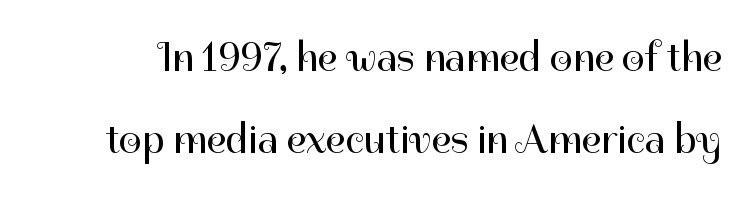
In terms of letterspacing, this is plain default setting. Leading is clearly above the norm, producing a sparse column. In terms of letterform style, serifs are entirely absent. Quick note: underline off.
